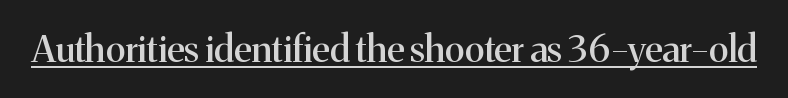
{"serif": "yes", "italic": "no", "width": "normal", "stroke_contrast": "medium", "x_height": "medium", "monospaced": "no", "underline": "yes", "letter_spacing": "normal", "letter_spacing_em": 0.0, "glyph_px": 37}
